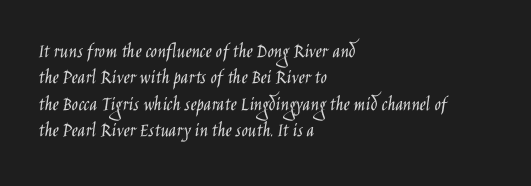
Q: Is the text bold? A: No.
Q: Is the text italic (slanted)? A: Yes.
Q: Is the text underlined? A: No.
Q: How is the paragraph aligned? A: Left-aligned.
Q: Is the spacing between letters normal or unusually wide? A: Normal.
Q: Is the spacing between lines tight, normal or loose? A: Normal.
